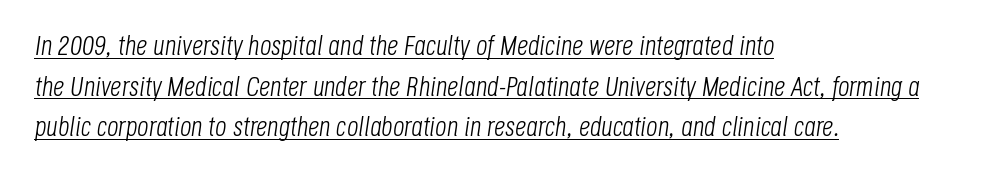
The gaps between neighbouring characters are ordinary and unremarkable. Counters stay open thanks to moderate or lighter strokes. The line-height multiplier appears to be the usual default. The passage shown is underscored from start to finish. This rendering uses left alignment, leaving the right contour irregular.
